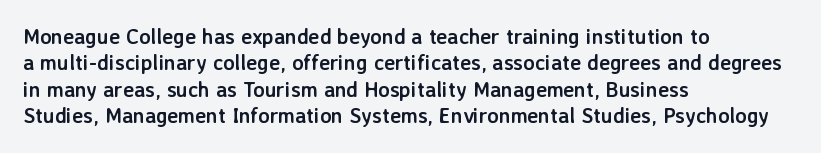
The image shows 21 px bold type, upright; set left-aligned, normal line spacing (1.26x), normal letter spacing, not underlined.
